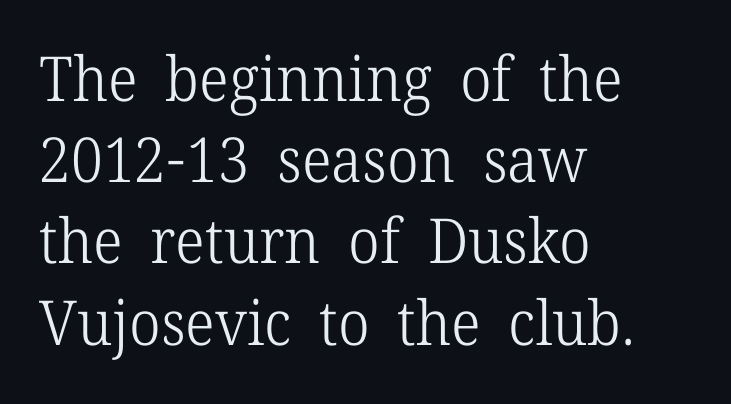
{"serif": "yes", "italic": "no", "bold": "no", "weight": "light", "width": "normal", "stroke_contrast": "low", "x_height": "medium", "monospaced": "no", "underline": "no", "align": "left", "line_spacing": "normal", "line_spacing_ratio": 1.31, "letter_spacing": "normal", "letter_spacing_em": 0.0, "glyph_px": 62}
